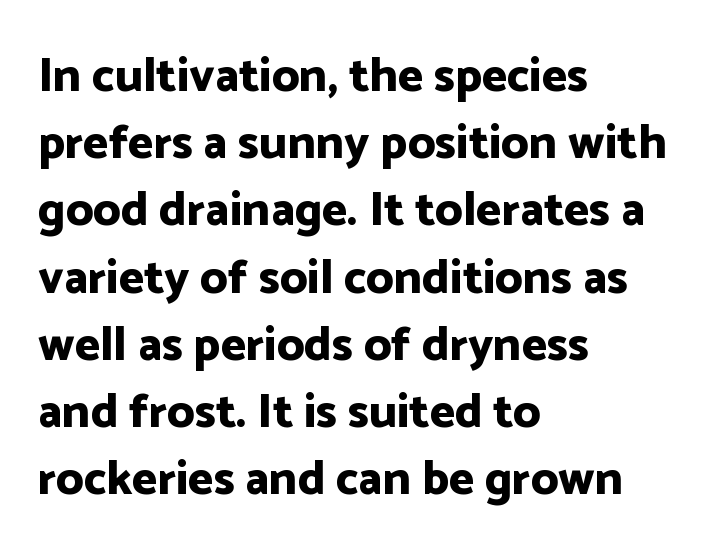
Q: Is the text bold? A: Yes.
Q: Is the text italic (slanted)? A: No, it is upright.
Q: Is the typeface a serif or a sans-serif typeface? A: Sans-serif.
Q: Is the text underlined? A: No.
Q: How is the paragraph aligned? A: Left-aligned.
Q: Is the spacing between letters normal or unusually wide? A: Normal.
Q: Is the spacing between lines tight, normal or loose? A: Normal.
Q: Width (condensed, normal, or wide)? A: Normal.
Q: Stroke contrast? A: Low.
Q: x-height? A: Medium.
Q: Monospaced? A: No.
